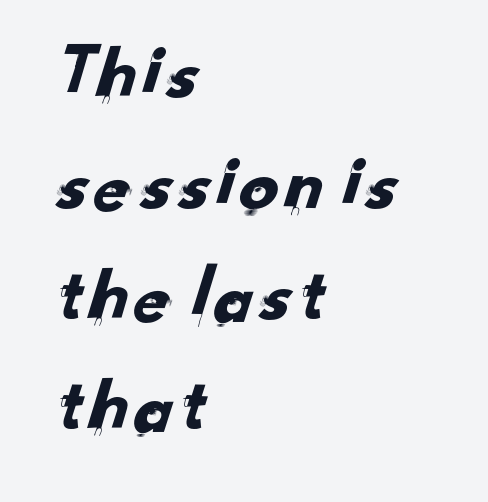
Varying glyph widths throughout — classic text-font behaviour. Type without underlining. Each letter's strokes conclude bluntly, with no projecting serifs. Each new line begins a customary step beneath the previous one. There is no visible air inserted between adjacent glyphs.
